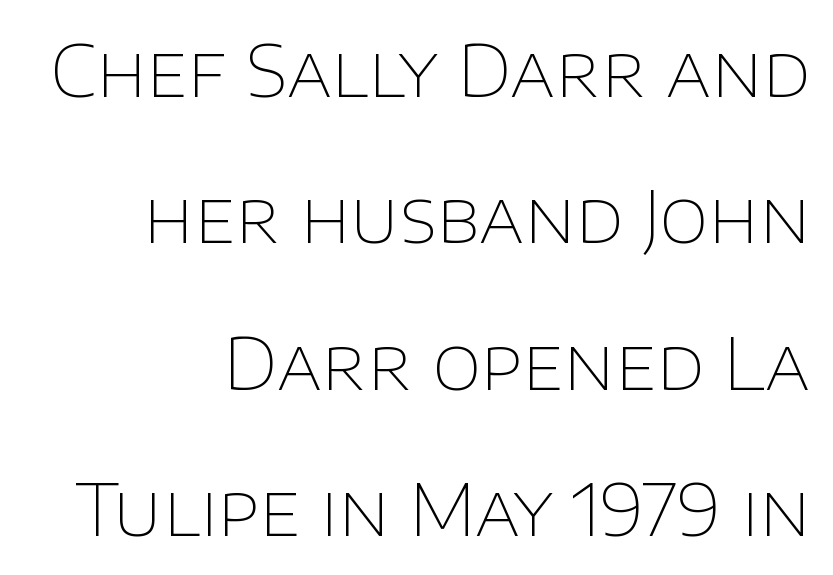
{"serif": "no", "italic": "no", "bold": "no", "weight": "thin", "width": "normal", "stroke_contrast": "low", "x_height": "large", "monospaced": "no", "underline": "no", "align": "right", "line_spacing": "loose", "line_spacing_ratio": 2.06, "letter_spacing": "normal", "letter_spacing_em": 0.0, "glyph_px": 71}
